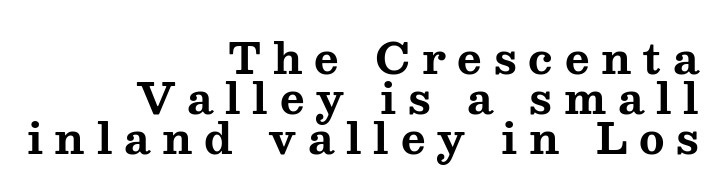
Type style note: has serifs. A typesetter would call this heavily tracked-out type. You'd pick this weight for a headline — it's a proper bold. The string is rendered with underlining switched off. Looks like regular typesetting: each glyph gets only the width it needs.
